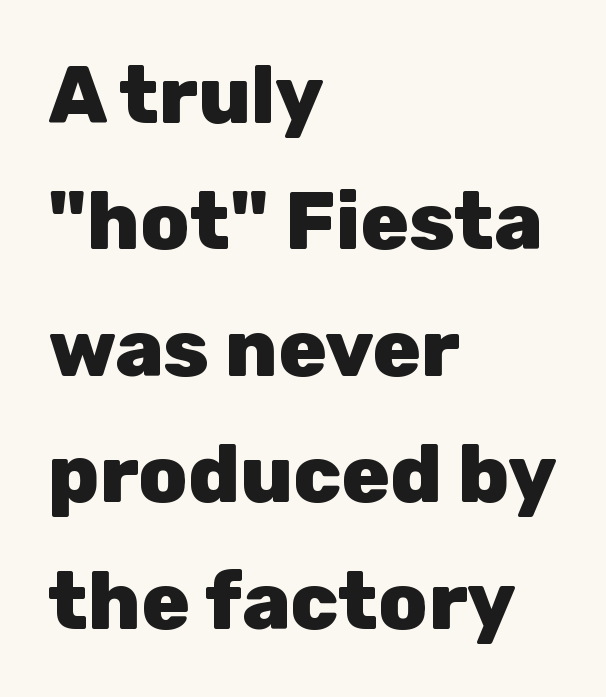
Q: Is the text bold? A: Yes.
Q: Is the text italic (slanted)? A: No, it is upright.
Q: Is the typeface a serif or a sans-serif typeface? A: Sans-serif.
Q: Is the text underlined? A: No.
Q: How is the paragraph aligned? A: Left-aligned.
Q: Is the spacing between letters normal or unusually wide? A: Normal.
Q: Is the spacing between lines tight, normal or loose? A: Normal.
Q: Width (condensed, normal, or wide)? A: Normal.
Q: Stroke contrast? A: Low.
Q: x-height? A: Medium.
Q: Monospaced? A: No.
